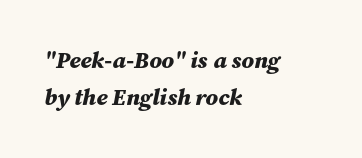
Vertically, the passage feels balanced, rows spaced as you'd expect. Characters follow at the spacing the type designer built in. Every character sits at an angle, as italics do. The strip under each line holds only bare page. The paragraph shown leans on its left margin.
